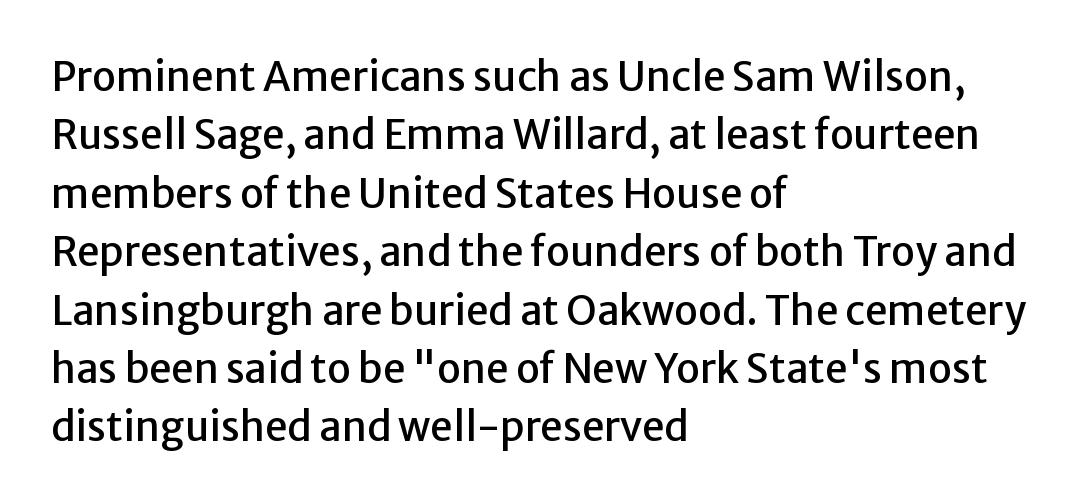
The image shows 40 px sans-serif type, upright; set left-aligned, normal line spacing (1.46x), normal letter spacing, not underlined; low stroke contrast and a medium x-height.
